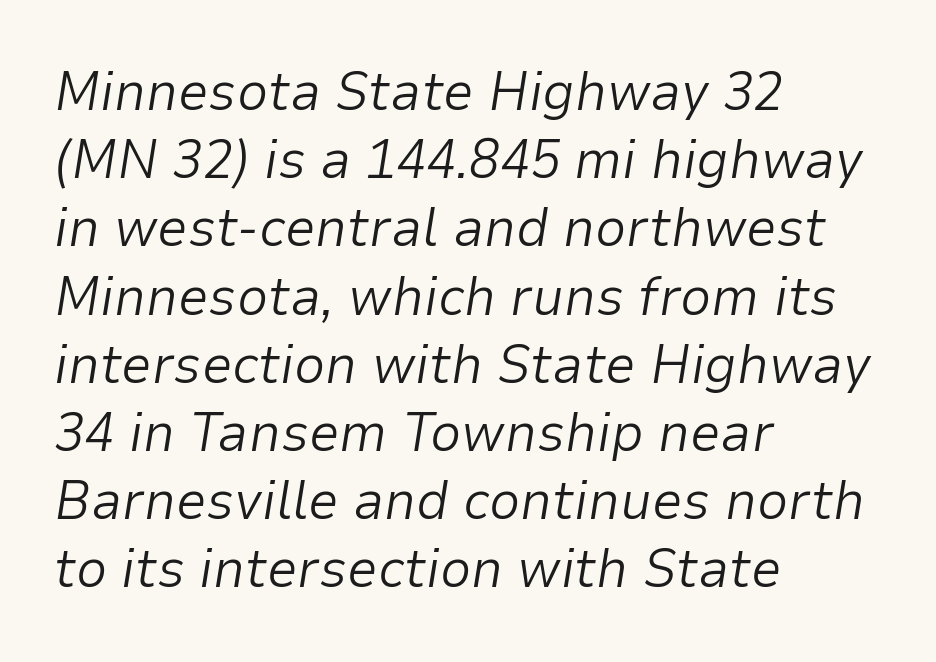
Q: Is the text bold? A: No.
Q: Is the text italic (slanted)? A: Yes, it leans right by about 9 degrees.
Q: Is the text underlined? A: No.
Q: How is the paragraph aligned? A: Left-aligned.
Q: Is the spacing between letters normal or unusually wide? A: Normal.
Q: Width (condensed, normal, or wide)? A: Normal.
Q: Stroke contrast? A: Low.
Q: x-height? A: Medium.
Q: Monospaced? A: No.
